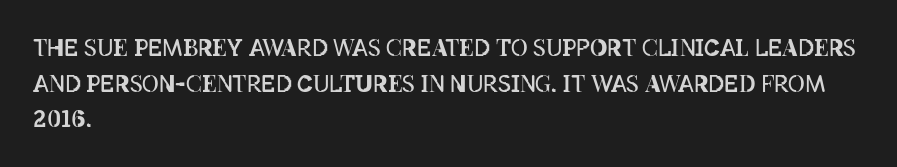
{"italic": "no", "bold": "no", "underline": "no", "align": "left", "line_spacing": "normal", "line_spacing_ratio": 1.55, "letter_spacing": "normal", "letter_spacing_em": 0.0, "glyph_px": 23}
